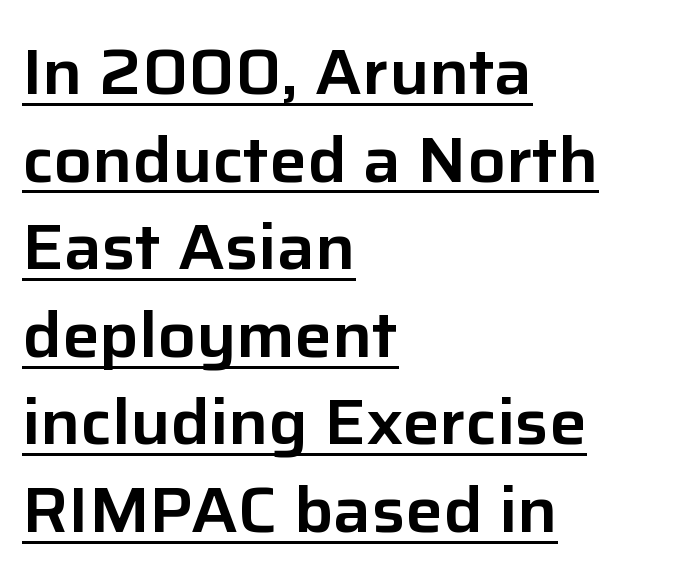
The passage shown is typed in a proportional face where columns would drift. Honestly, the row spacing looks completely unremarkable. This sample is left-justified, so line endings fall wherever the words run out. Nothing sits at the stroke ends, so this counts as sans-serif. Quick note: not italic, upright.
